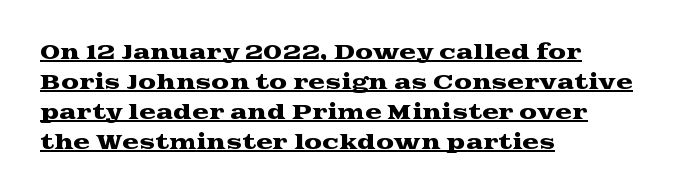
The lettering holds an erect, upright posture throughout. Layout note: lines flush left. Has an underline been added? It has. A normal amount of white space separates one row of letters from the next.
